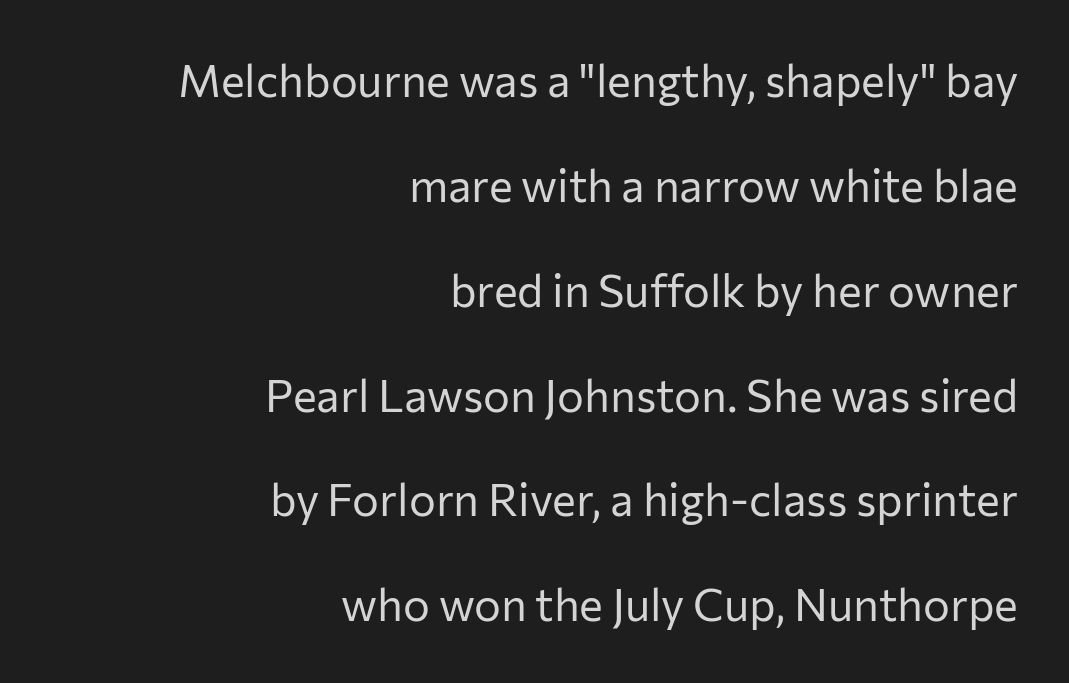
Q: Is the text bold? A: No.
Q: Is the text italic (slanted)? A: No, it is upright.
Q: Is the typeface a serif or a sans-serif typeface? A: Sans-serif.
Q: Is the text underlined? A: No.
Q: How is the paragraph aligned? A: Right-aligned.
Q: Is the spacing between letters normal or unusually wide? A: Normal.
Q: Is the spacing between lines tight, normal or loose? A: Loose.
Q: Width (condensed, normal, or wide)? A: Normal.
Q: Stroke contrast? A: Low.
Q: x-height? A: Medium.
Q: Monospaced? A: No.
